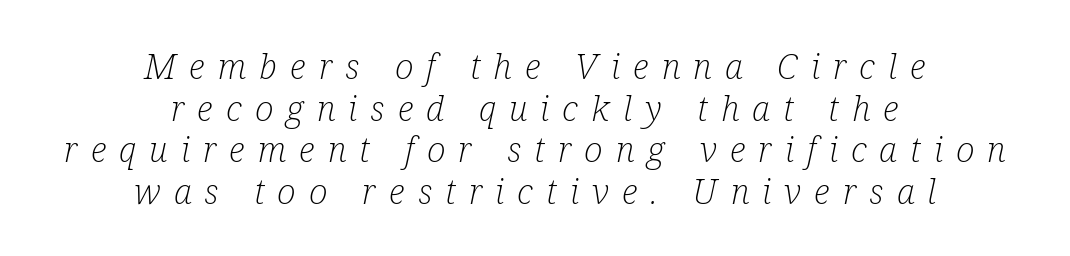
In terms of posture, this sample is oblique. A typesetter would call this proportional, since set widths differ per character. The passage is arranged like a title page — every line centered. Weight class: somewhere from thin through regular.
